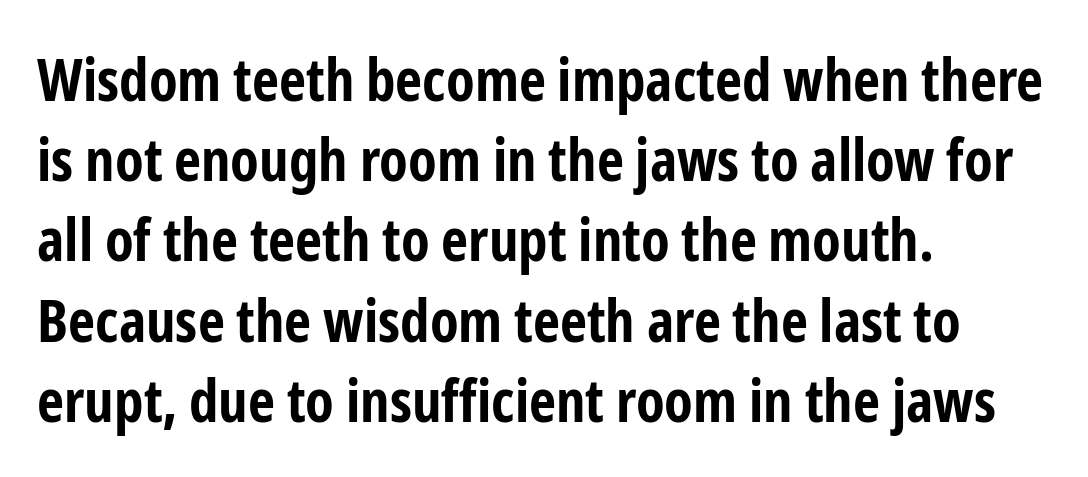
{"serif": "no", "italic": "no", "bold": "yes", "weight": "bold", "width": "condensed", "stroke_contrast": "low", "x_height": "medium", "monospaced": "no", "underline": "no", "align": "left", "line_spacing": "normal", "line_spacing_ratio": 1.36, "letter_spacing": "normal", "letter_spacing_em": 0.0, "glyph_px": 59}
